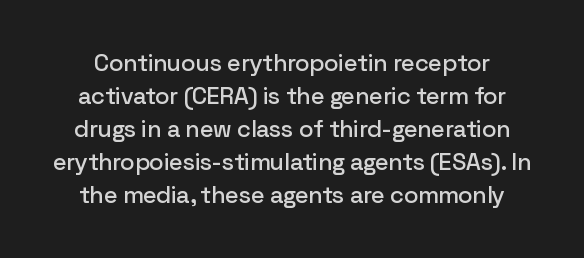
Q: Is the text italic (slanted)? A: No, it is upright.
Q: Is the text underlined? A: No.
Q: Is the spacing between letters normal or unusually wide? A: Normal.
Q: Is the spacing between lines tight, normal or loose? A: Normal.
